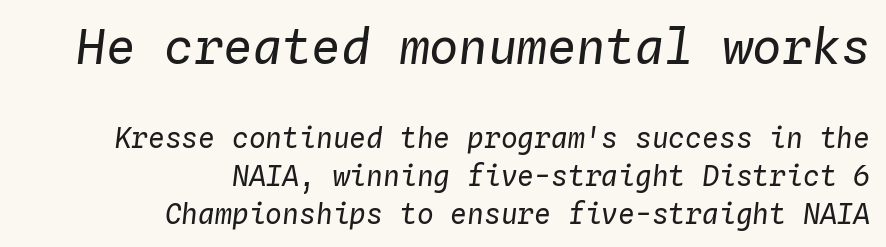
The image shows 49 px regular-weight type, italic (leaning right), monospaced; set right-aligned, normal line spacing (1.35x), normal letter spacing, not underlined; the first (top) block is 1.75x larger; low stroke contrast and a medium x-height.
